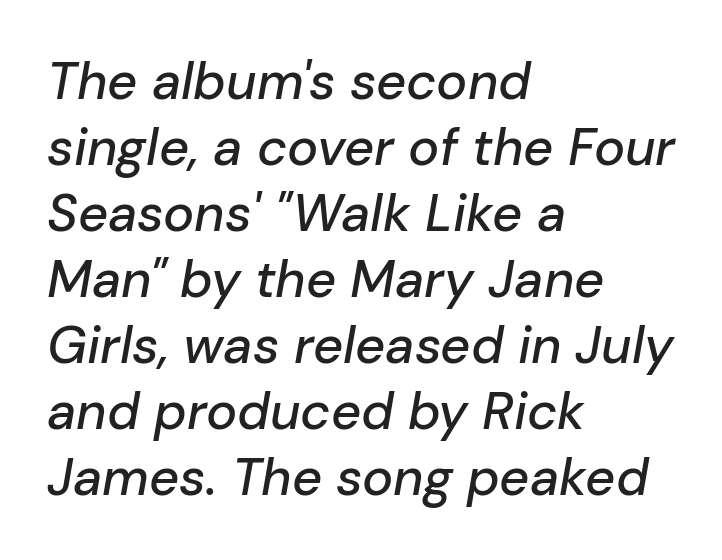
The image shows 52 px text type, italic (leaning right); set left-aligned, normal line spacing (1.27x), normal letter spacing, not underlined; low stroke contrast and a medium x-height.
